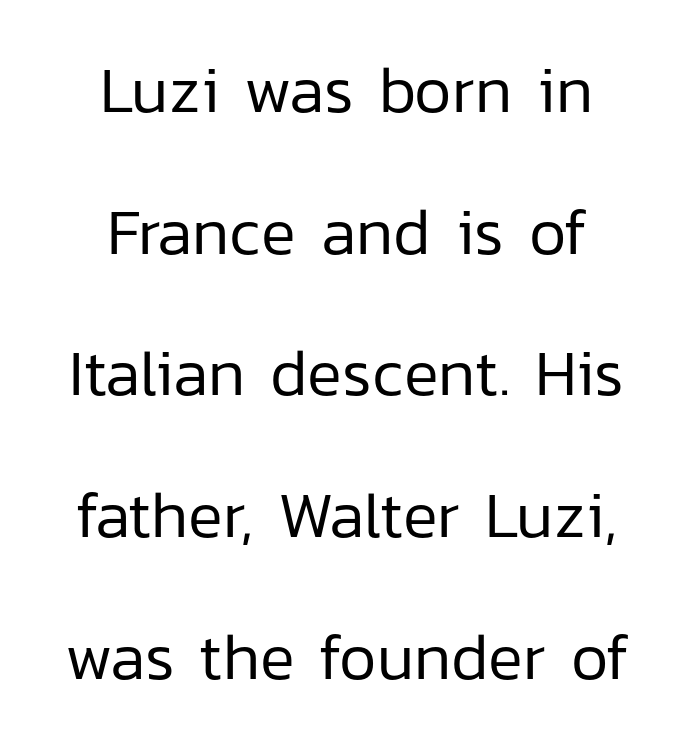
{"serif": "no", "italic": "no", "bold": "no", "weight": "regular", "width": "normal", "stroke_contrast": "low", "x_height": "medium", "monospaced": "no", "underline": "no", "align": "center", "line_spacing": "loose", "line_spacing_ratio": 2.18, "letter_spacing": "normal", "letter_spacing_em": 0.0, "glyph_px": 65}
